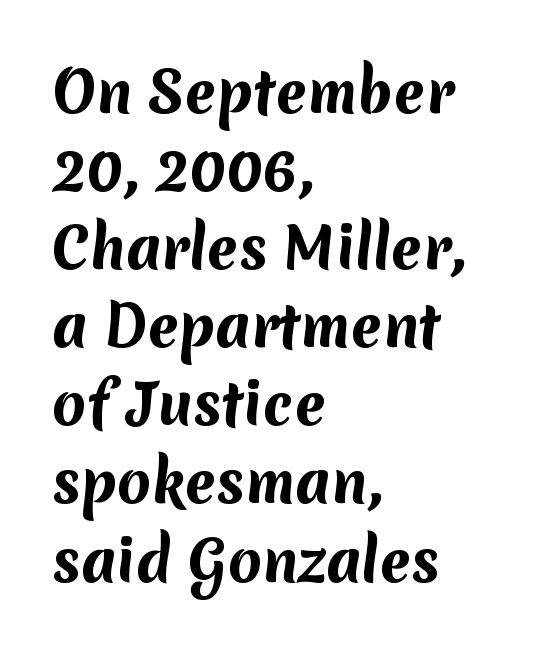
The letters advance in unequal steps, a hallmark of proportional type. Are there feet on the stems? There aren't — it's a sans. Leading: standard. Just letters on the line, the space beneath them empty. Nothing unusual about the tracking: characters are spaced as the font intends. Line beginnings align vertically; line endings do not.
